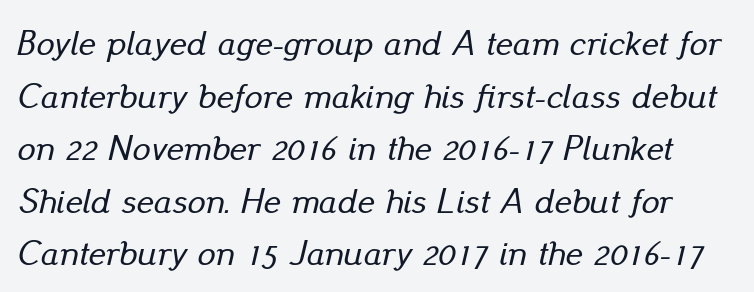
{"italic": "yes", "lean": "right", "slant_degrees": 13, "width": "normal", "stroke_contrast": "low", "x_height": "small", "monospaced": "no", "underline": "no", "line_spacing": "normal", "line_spacing_ratio": 1.46, "letter_spacing": "normal", "letter_spacing_em": 0.0, "glyph_px": 36}
